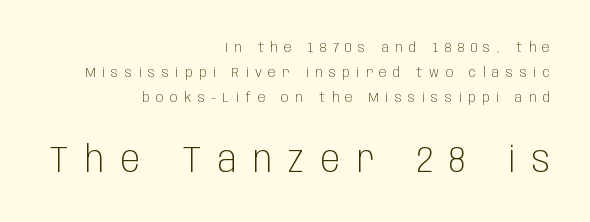
Q: Is the text bold? A: No.
Q: Is the text italic (slanted)? A: No, it is upright.
Q: Is the typeface a serif or a sans-serif typeface? A: Sans-serif.
Q: Is the text underlined? A: No.
Q: How is the paragraph aligned? A: Right-aligned.
Q: Is the spacing between letters normal or unusually wide? A: Unusually wide.
Q: Which block of text is set in a larger size, the first (top) or the second (bottom)? A: The second (bottom) one.
Q: Width (condensed, normal, or wide)? A: Condensed.
Q: Stroke contrast? A: Low.
Q: x-height? A: Large.
Q: Monospaced? A: No.
